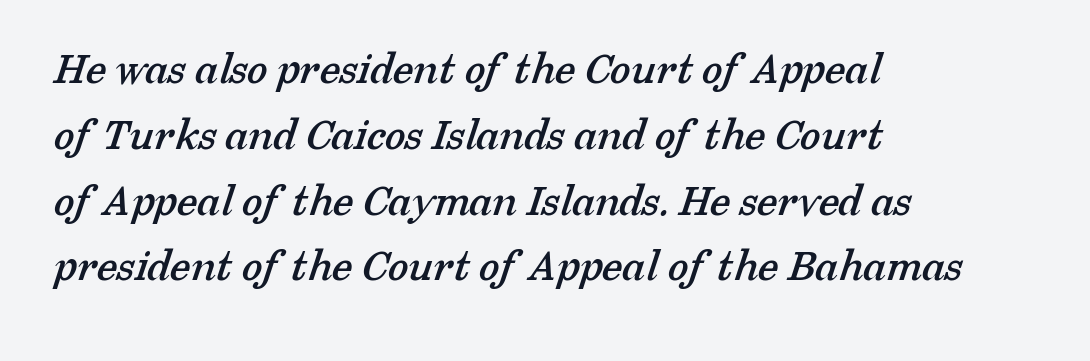
The image shows 47 px serif type; set left-aligned, normal line spacing (1.4x), normal letter spacing, not underlined; low stroke contrast and a medium x-height.
